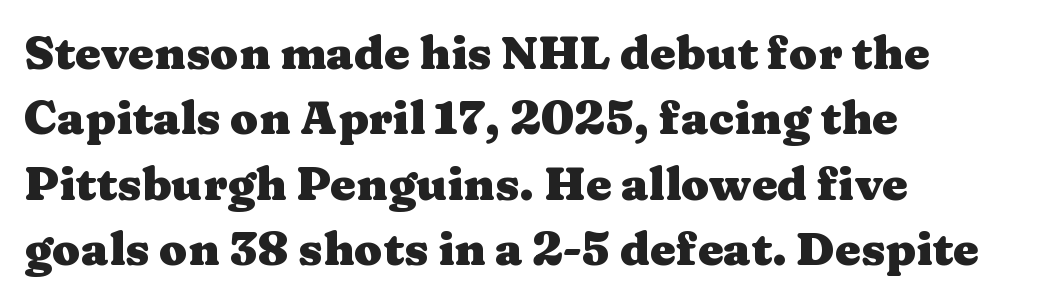
Q: Is the text bold? A: Yes.
Q: Is the text italic (slanted)? A: No, it is upright.
Q: Is the typeface a serif or a sans-serif typeface? A: Serif.
Q: Is the text underlined? A: No.
Q: How is the paragraph aligned? A: Left-aligned.
Q: Is the spacing between letters normal or unusually wide? A: Normal.
Q: Is the spacing between lines tight, normal or loose? A: Normal.
Q: Width (condensed, normal, or wide)? A: Wide.
Q: Stroke contrast? A: Medium.
Q: x-height? A: Medium.
Q: Monospaced? A: No.
